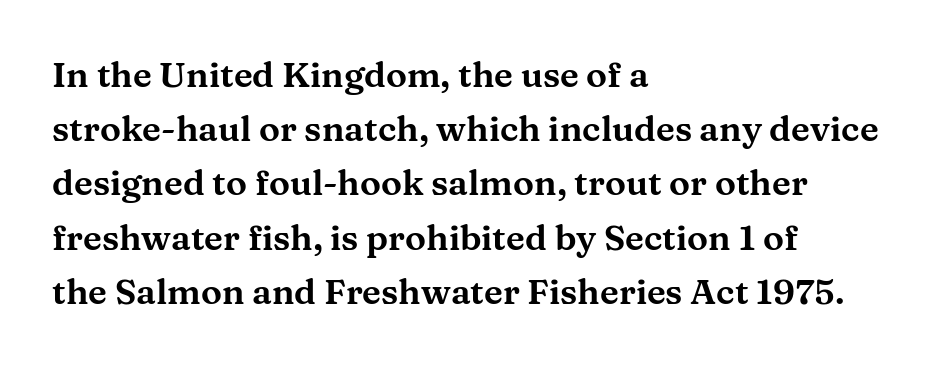
This rendering features lettering with no underline. Italic: no, the glyphs are upright roman. A serif font was chosen for this passage. What's the leading like? Ordinary, nothing unusual.
